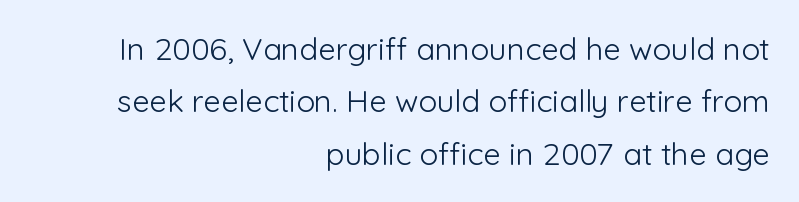
Q: Is the text bold? A: No.
Q: Is the text italic (slanted)? A: No, it is upright.
Q: Is the typeface a serif or a sans-serif typeface? A: Sans-serif.
Q: Is the text underlined? A: No.
Q: How is the paragraph aligned? A: Right-aligned.
Q: Is the spacing between letters normal or unusually wide? A: Normal.
Q: Is the spacing between lines tight, normal or loose? A: Normal.
Q: Width (condensed, normal, or wide)? A: Normal.
Q: Stroke contrast? A: Low.
Q: x-height? A: Medium.
Q: Monospaced? A: No.
